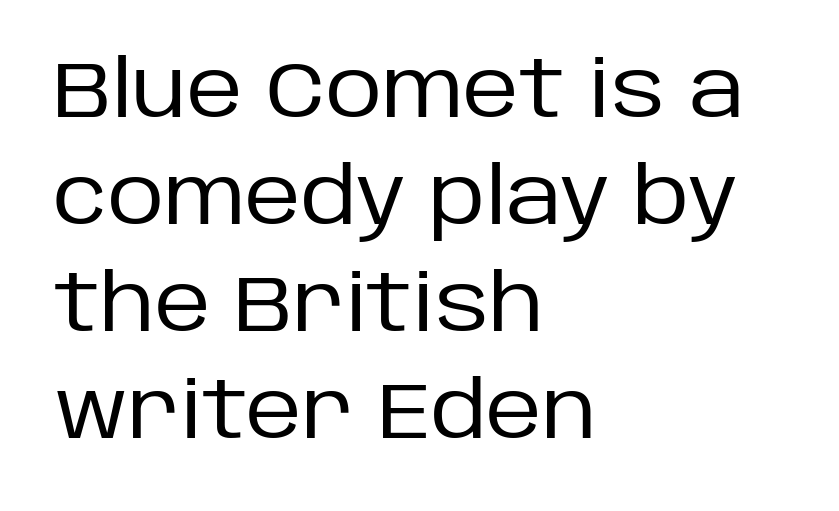
Spacing verdict: proportional, widths tailored to each character. Short and long lines alike share a common starting point at left. Tall strokes in this sample are plumb rather than angled. Each letter's strokes conclude bluntly, with no projecting serifs. You could call the tracking neutral — neither tight nor loose.
